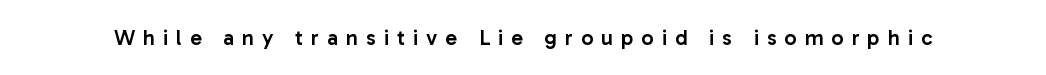
{"italic": "no", "bold": "semi", "underline": "no", "letter_spacing": "wide", "letter_spacing_em": 0.36, "glyph_px": 22}
